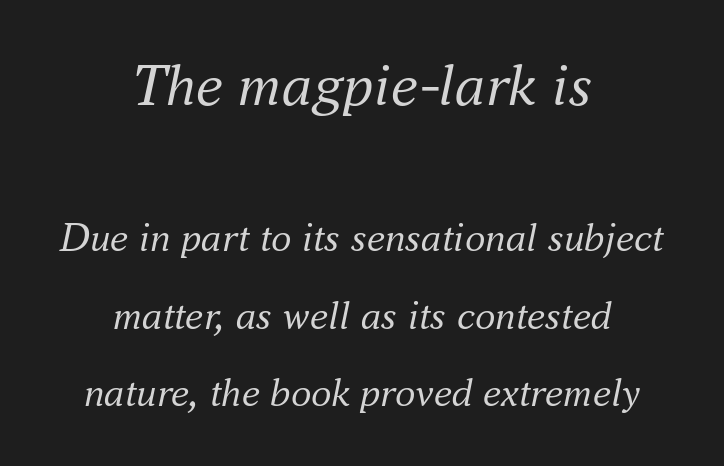
Q: Is the text bold? A: No.
Q: Is the text italic (slanted)? A: Yes, it leans right by about 16 degrees.
Q: Is the typeface a serif or a sans-serif typeface? A: Serif.
Q: Is the text underlined? A: No.
Q: How is the paragraph aligned? A: Centered.
Q: Is the spacing between letters normal or unusually wide? A: Normal.
Q: Which block of text is set in a larger size, the first (top) or the second (bottom)? A: The first (top) one.
Q: Width (condensed, normal, or wide)? A: Normal.
Q: Stroke contrast? A: Medium.
Q: x-height? A: Small.
Q: Monospaced? A: No.
